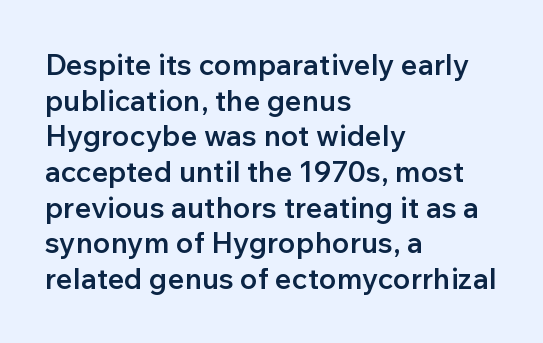
Q: Is the text bold? A: Semi-bold.
Q: Is the text italic (slanted)? A: No, it is upright.
Q: Is the typeface a serif or a sans-serif typeface? A: Sans-serif.
Q: Is the text underlined? A: No.
Q: How is the paragraph aligned? A: Left-aligned.
Q: Is the spacing between letters normal or unusually wide? A: Normal.
Q: Width (condensed, normal, or wide)? A: Normal.
Q: Stroke contrast? A: Low.
Q: x-height? A: Medium.
Q: Monospaced? A: No.
